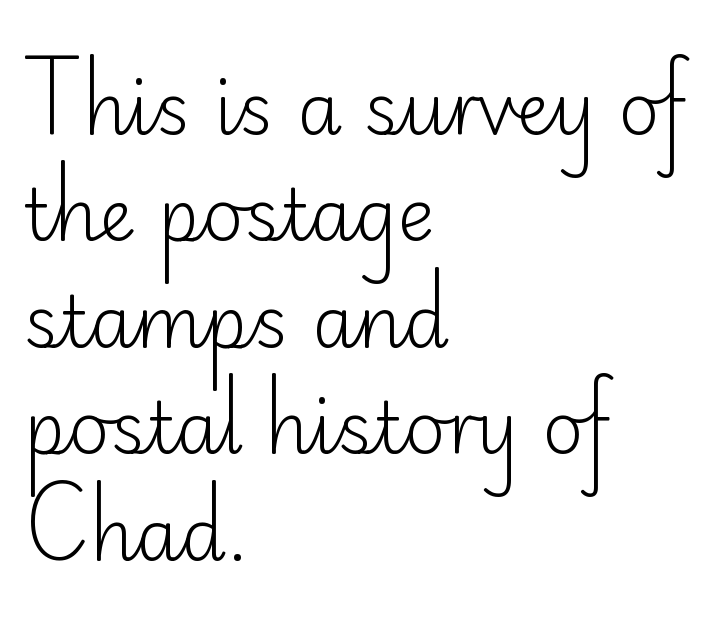
Q: Is the text bold? A: No.
Q: Is the text italic (slanted)? A: No, it is upright.
Q: Is the typeface a serif or a sans-serif typeface? A: Sans-serif.
Q: Is the text underlined? A: No.
Q: How is the paragraph aligned? A: Left-aligned.
Q: Is the spacing between letters normal or unusually wide? A: Normal.
Q: Is the spacing between lines tight, normal or loose? A: Normal.
Q: Width (condensed, normal, or wide)? A: Normal.
Q: Stroke contrast? A: Low.
Q: x-height? A: Small.
Q: Monospaced? A: No.
